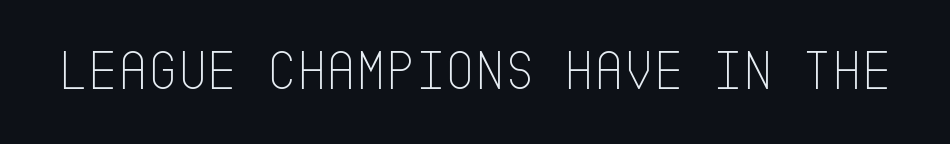
{"serif": "no", "italic": "no", "bold": "no", "weight": "thin", "width": "condensed", "stroke_contrast": "low", "x_height": "large", "underline": "no", "letter_spacing": "normal", "letter_spacing_em": 0.0, "glyph_px": 57}
